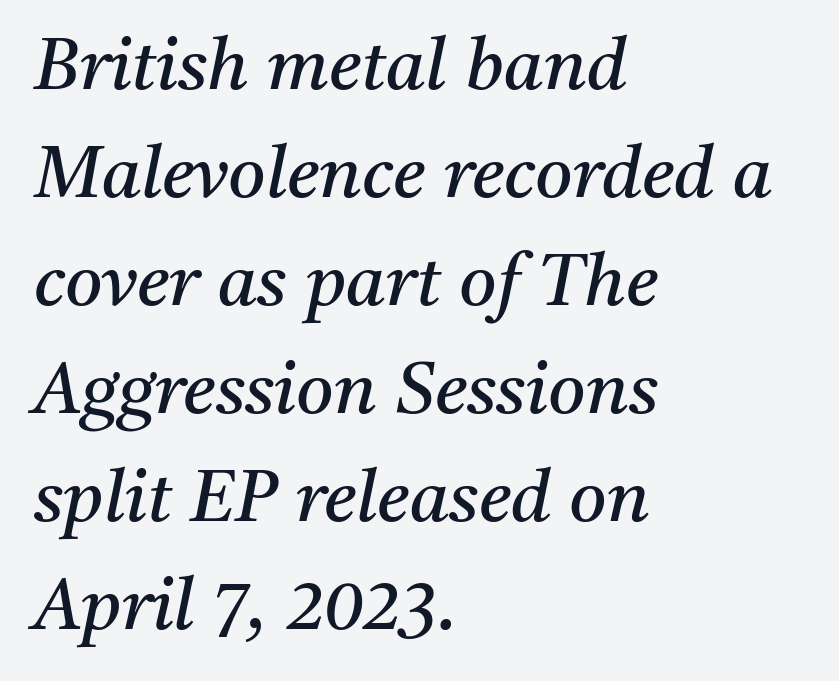
This is serif lettering, the kind often seen in printed books. A typesetter would call this proportional, since set widths differ per character. The lines are quadded left. Standard letterfit; no display-style spreading of the glyphs. Think standard paragraph weight, or any step lighter than that. This block has exactly the height ordinary leading produces.
